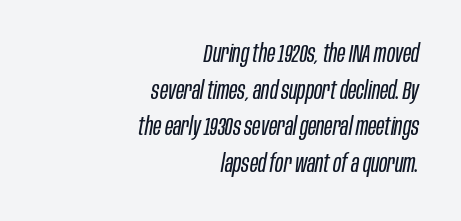
Q: Is the text bold? A: No.
Q: Is the text italic (slanted)? A: Yes, it leans right by about 10 degrees.
Q: Is the text underlined? A: No.
Q: How is the paragraph aligned? A: Right-aligned.
Q: Is the spacing between letters normal or unusually wide? A: Normal.
Q: Is the spacing between lines tight, normal or loose? A: Normal.
